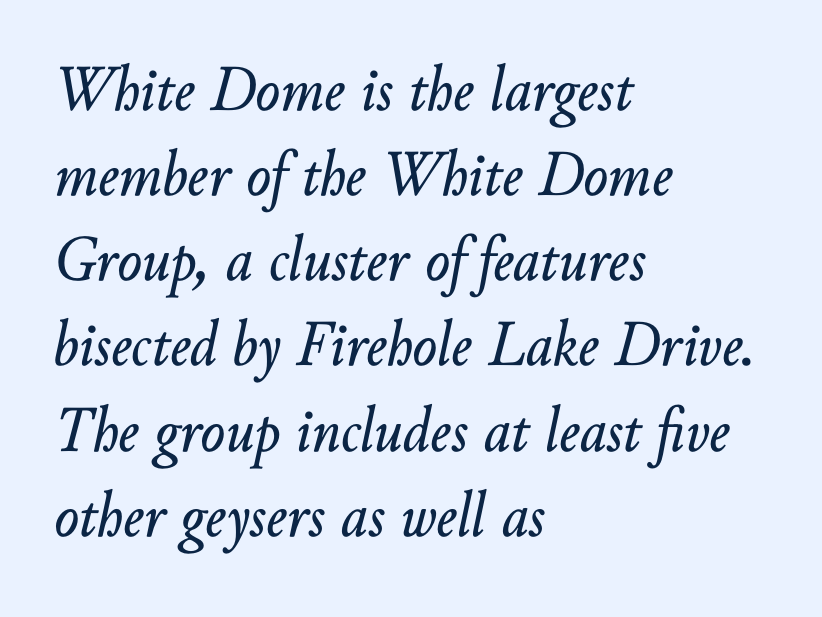
{"italic": "yes", "lean": "right", "slant_degrees": 10, "width": "normal", "stroke_contrast": "low", "x_height": "small", "monospaced": "no", "underline": "no", "align": "left", "line_spacing": "normal", "line_spacing_ratio": 1.31, "letter_spacing": "normal", "letter_spacing_em": 0.0, "glyph_px": 65}
